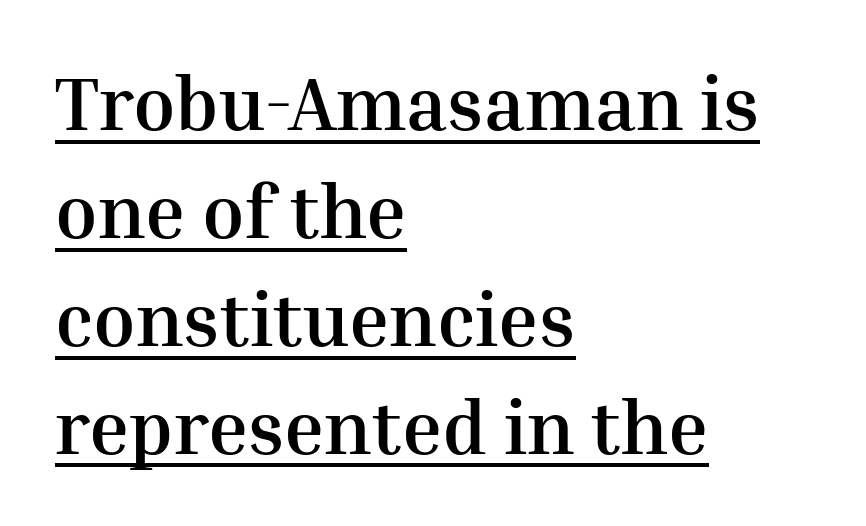
Yep, those are serifs on the letters. Underline: present. The typography opts for an upright posture over an oblique one. Casual observation: everything's shoved over to the left.
